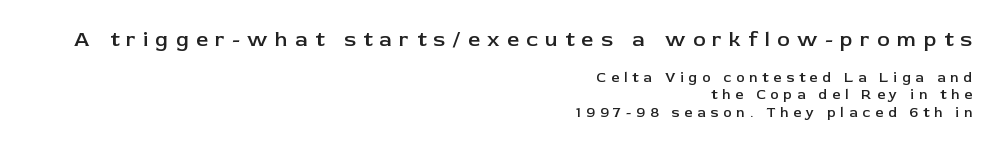
Bold? Not quite — semibold, heavier than regular but stopping short. The designer gave the opening block more size than the closing block. A clean baseline with only descenders dipping below it. Look at the tracking — it's clearly loosened, letters drifting apart. Each line ends at the same right margin while the left side varies. The typography opts for an upright posture over an oblique one.
